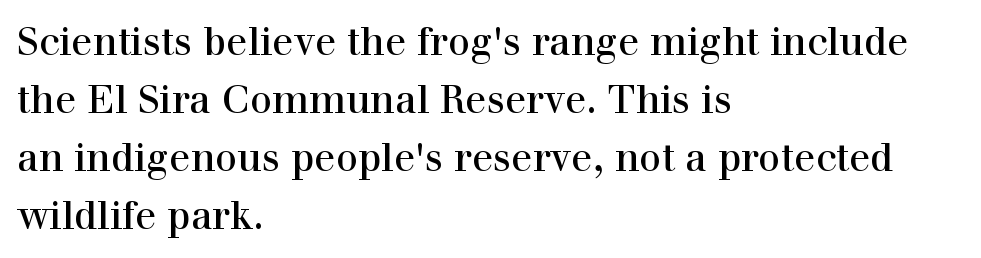
Q: Is the text italic (slanted)? A: No, it is upright.
Q: Is the typeface a serif or a sans-serif typeface? A: Serif.
Q: Is the text underlined? A: No.
Q: How is the paragraph aligned? A: Left-aligned.
Q: Is the spacing between letters normal or unusually wide? A: Normal.
Q: Is the spacing between lines tight, normal or loose? A: Normal.
Q: Width (condensed, normal, or wide)? A: Normal.
Q: x-height? A: Medium.
Q: Monospaced? A: No.
